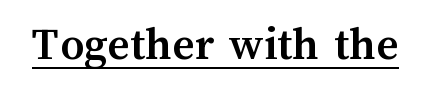
The image shows 48 px semibold type, upright; set normal letter spacing, underlined; medium stroke contrast and a medium x-height.
